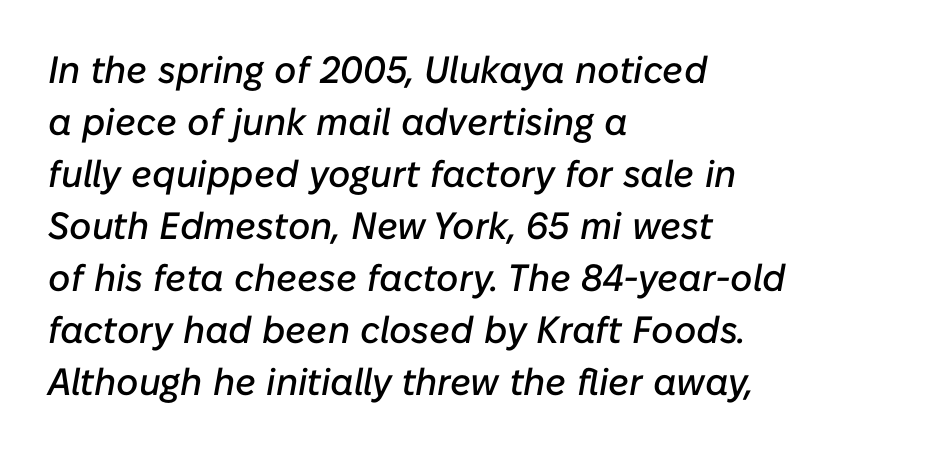
The image shows 38 px text type, italic (leaning right); set left-aligned, normal line spacing (1.37x), normal letter spacing, not underlined; low stroke contrast and a medium x-height.
